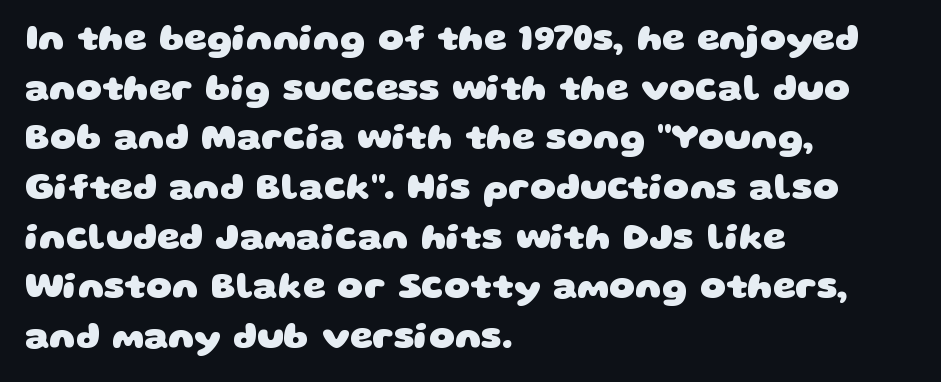
Q: Is the text bold? A: Yes.
Q: Is the typeface a serif or a sans-serif typeface? A: Sans-serif.
Q: Is the text underlined? A: No.
Q: How is the paragraph aligned? A: Left-aligned.
Q: Is the spacing between letters normal or unusually wide? A: Normal.
Q: Is the spacing between lines tight, normal or loose? A: Normal.
Q: Width (condensed, normal, or wide)? A: Wide.
Q: Stroke contrast? A: Low.
Q: x-height? A: Large.
Q: Monospaced? A: No.
